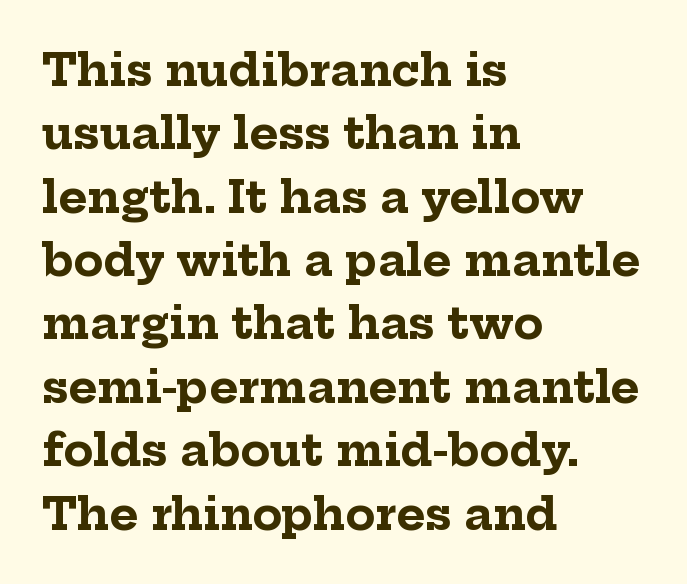
{"serif": "yes", "italic": "no", "bold": "yes", "weight": "bold", "width": "normal", "stroke_contrast": "low", "x_height": "medium", "monospaced": "no", "underline": "no", "align": "left", "line_spacing": "normal", "line_spacing_ratio": 1.44, "letter_spacing": "normal", "letter_spacing_em": 0.0, "glyph_px": 44}
